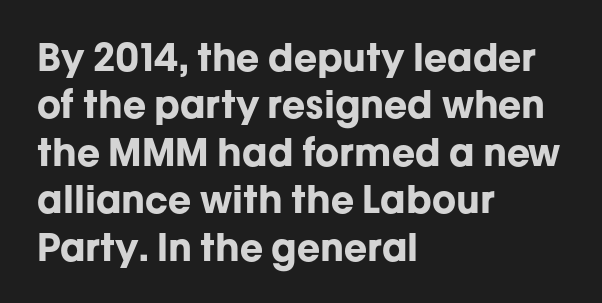
Heavy-handed strokes throughout: this text is bold. Lines of text with bare space underneath. How are the letters spaced? Ordinarily, with no added tracking. If you measured baseline to baseline, you'd find a middling distance. The letters advance in unequal steps, a hallmark of proportional type.
